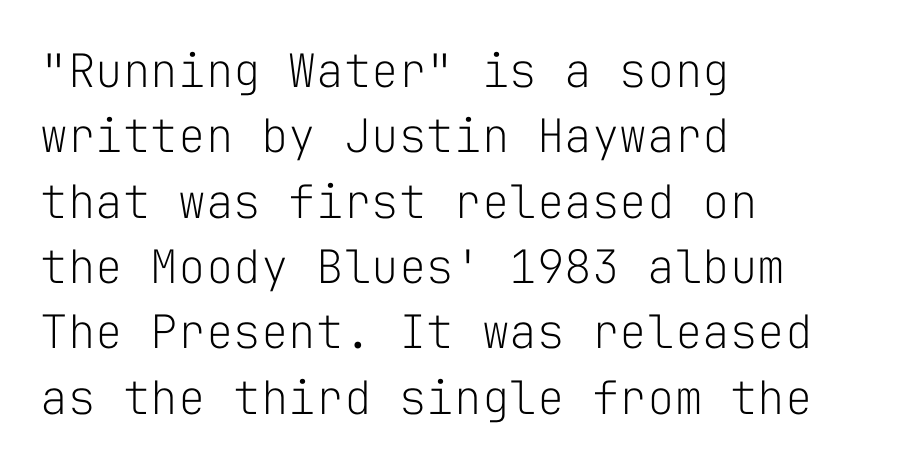
The axis of the letterforms is exactly vertical. Summary of weight: not heavy and not bold. Compared with typical body copy, the letter spacing here is the same. The passage shown is typed in a monospace face where columns stay perfectly aligned. The strip under each line holds only bare page. The text was rendered using a sans face with plain stroke endings.
